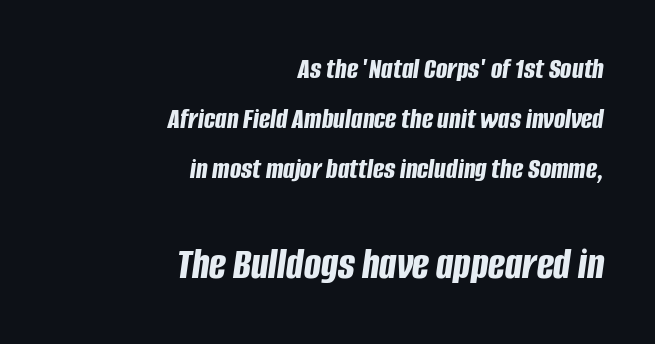
Which chunk is bigger? The second one — the bottom block dwarfs the top. No extra tracking has been applied to these lines. The compositor pushed each line to the right boundary. Decoration check: the copy has no underline. The glyphs have the mass of a bold cut. Summary of vertical rhythm: regular, with standard interline spacing.
